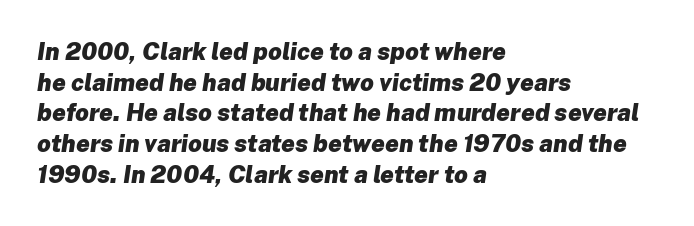
The image shows 24 px bold type, italic (leaning right); set left-aligned, normal line spacing (1.28x), normal letter spacing, not underlined.
